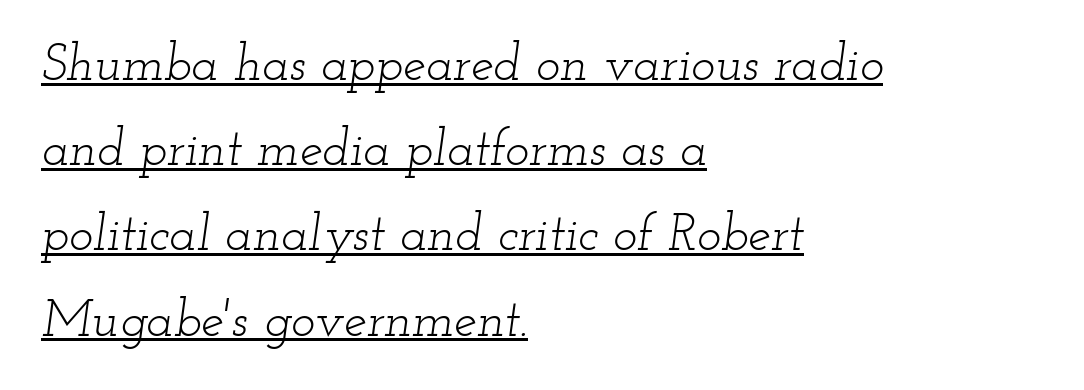
The image shows 51 px light, wide serif type, italic (leaning right); set left-aligned, normal line spacing (1.67x), normal letter spacing, underlined; low stroke contrast and a small x-height.
